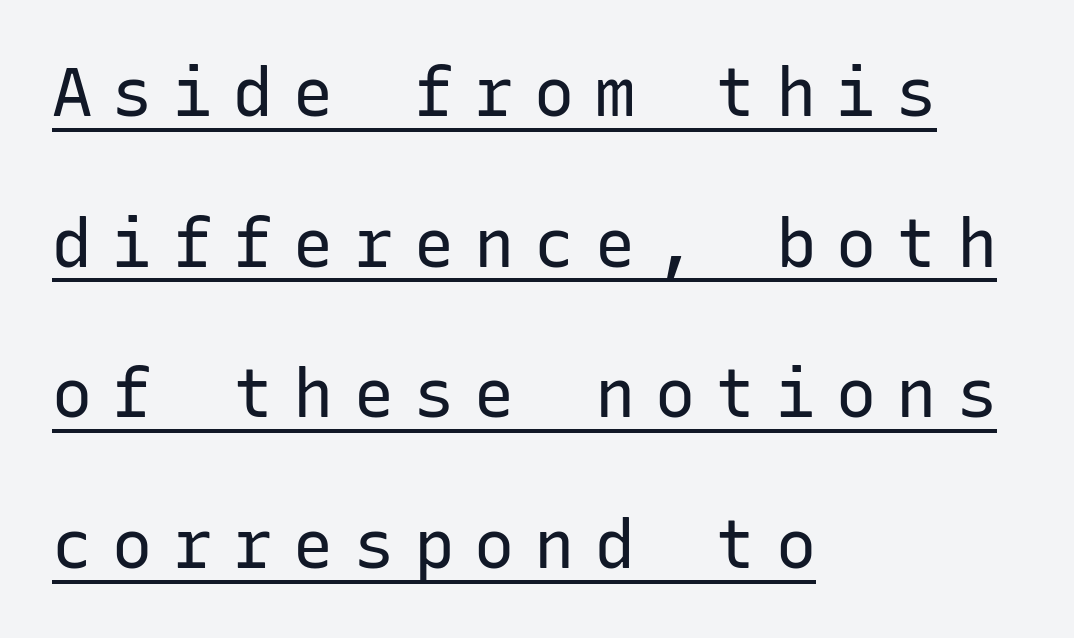
The typography opts for an upright posture over an oblique one. These lines stand farther apart than default settings would place them. Classification — sans serif. Teacher's note: observe the even left margin — that is flush-left alignment.
